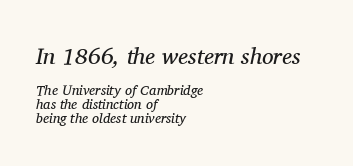
Q: Is the text bold? A: No.
Q: Is the text italic (slanted)? A: Yes, it leans right by about 11 degrees.
Q: Is the text underlined? A: No.
Q: How is the paragraph aligned? A: Left-aligned.
Q: Is the spacing between letters normal or unusually wide? A: Normal.
Q: Is the spacing between lines tight, normal or loose? A: Tight.
Q: Which block of text is set in a larger size, the first (top) or the second (bottom)? A: The first (top) one.
